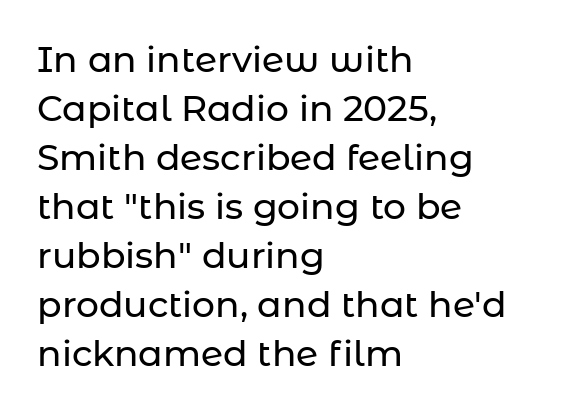
{"serif": "no", "italic": "no", "width": "normal", "stroke_contrast": "low", "x_height": "medium", "monospaced": "no", "underline": "no", "align": "left", "line_spacing": "normal", "line_spacing_ratio": 1.36, "letter_spacing": "normal", "letter_spacing_em": 0.0, "glyph_px": 36}
